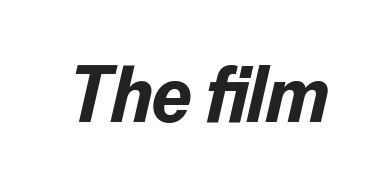
The image shows 78 px bold type, italic (leaning right); set normal letter spacing, not underlined; low stroke contrast and a medium x-height.
